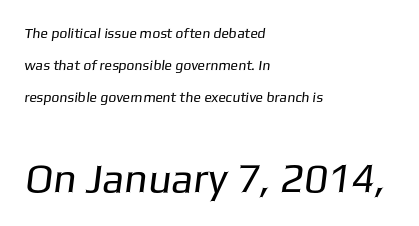
Stroke thickness stays within the range of a standard reading face or lighter. If you squint, the bottom block still reads clearly — it's the larger of the two. Alignment: flush left. The glyphs in this specimen are sans serif.
